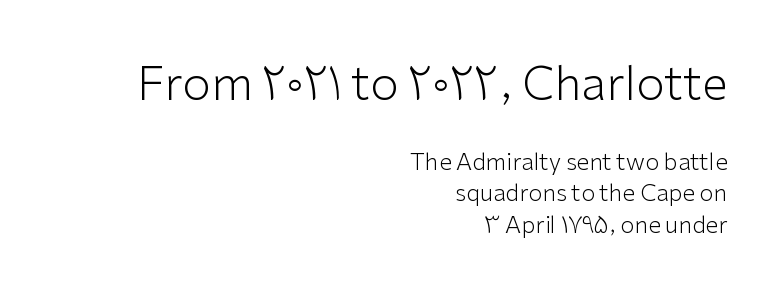
The image shows 46 px light sans-serif type, upright; set right-aligned, normal line spacing (1.37x), normal letter spacing, not underlined; the first (top) block is 2.0x larger; low stroke contrast and a medium x-height.
